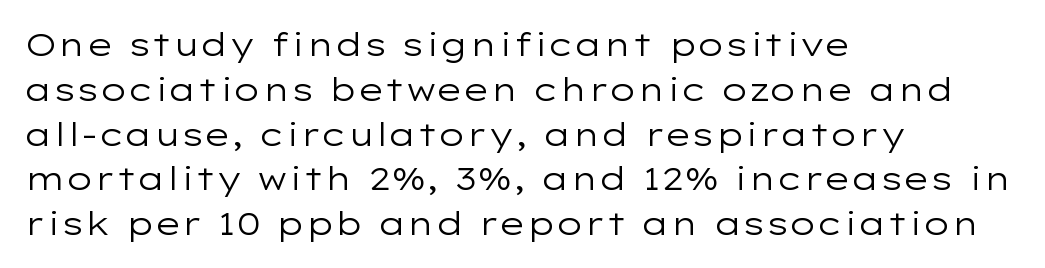
Q: Is the text bold? A: No.
Q: Is the text italic (slanted)? A: No, it is upright.
Q: Is the typeface a serif or a sans-serif typeface? A: Sans-serif.
Q: Is the text underlined? A: No.
Q: How is the paragraph aligned? A: Left-aligned.
Q: Is the spacing between letters normal or unusually wide? A: Normal.
Q: Is the spacing between lines tight, normal or loose? A: Normal.
Q: Width (condensed, normal, or wide)? A: Wide.
Q: Stroke contrast? A: Low.
Q: x-height? A: Medium.
Q: Monospaced? A: No.
